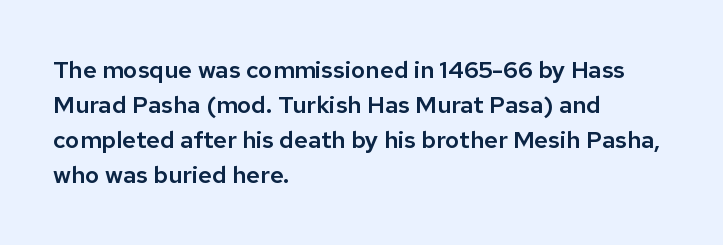
{"italic": "no", "underline": "no", "align": "left", "line_spacing": "normal", "line_spacing_ratio": 1.46, "letter_spacing": "normal", "letter_spacing_em": 0.0, "glyph_px": 24}
